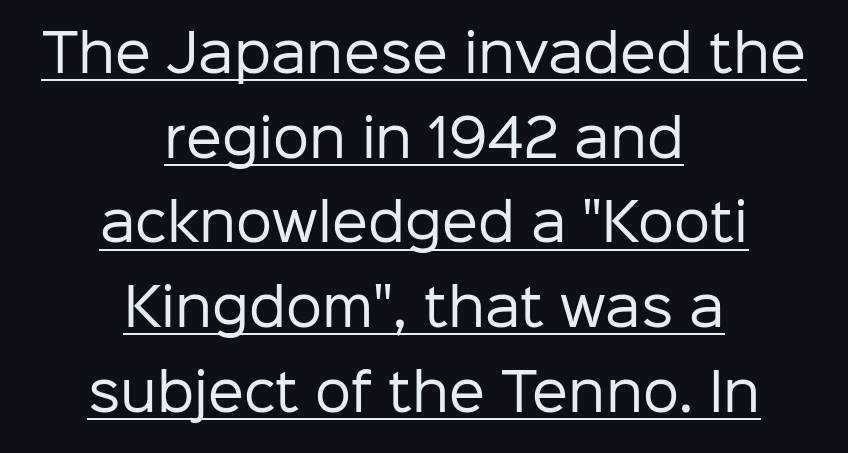
The letters stand straight up with perfectly vertical stems. Is this a sans? Yes — the strokes have no serifs. Proportional: the letters do not fall into vertical columns. This rendering leaves character spacing at its baseline value.
